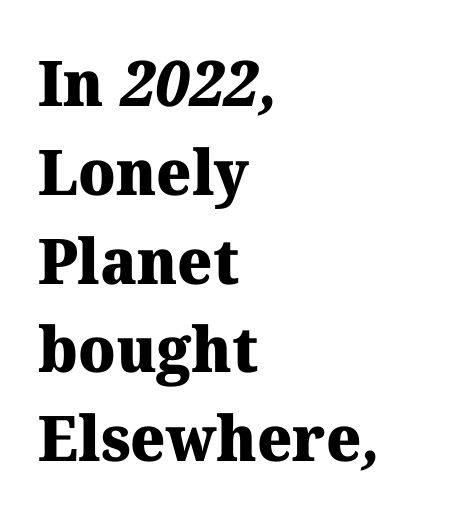
The face used here is rendered with its standard letterfit. To sum up the face: it has serifs. The rendering uses a moderate line-height, typical for paragraphs. Is this a fixed-width face? No — the glyphs have proportional, varying widths.
